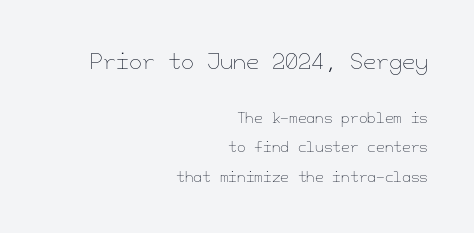
The image shows 21 px text type, upright; set right-aligned, loose line spacing (2.13x), normal letter spacing, not underlined; the first (top) block is 1.5x larger.
